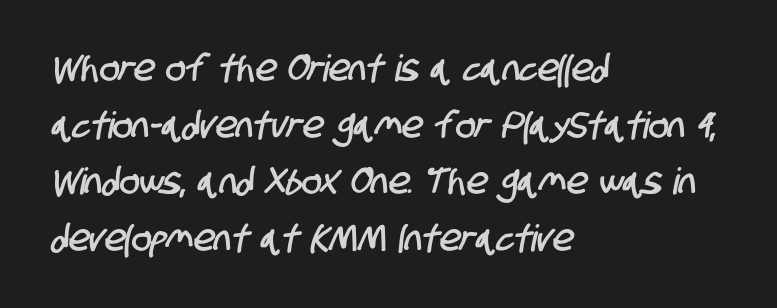
{"serif": "no", "width": "condensed", "stroke_contrast": "low", "x_height": "large", "monospaced": "no", "underline": "no", "align": "left", "line_spacing": "normal", "line_spacing_ratio": 1.53, "letter_spacing": "normal", "letter_spacing_em": 0.0, "glyph_px": 37}
